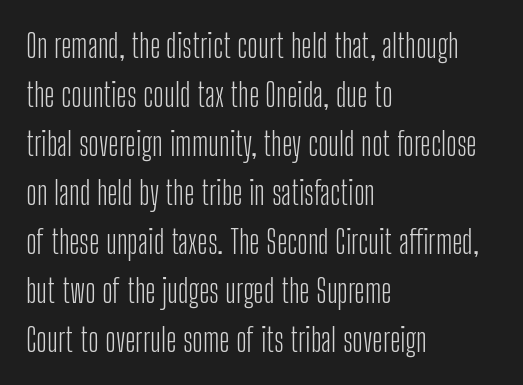
{"serif": "no", "italic": "no", "bold": "no", "weight": "light", "width": "condensed", "stroke_contrast": "low", "x_height": "medium", "monospaced": "no", "underline": "no", "align": "left", "line_spacing": "normal", "line_spacing_ratio": 1.53, "letter_spacing": "normal", "letter_spacing_em": 0.0, "glyph_px": 32}
